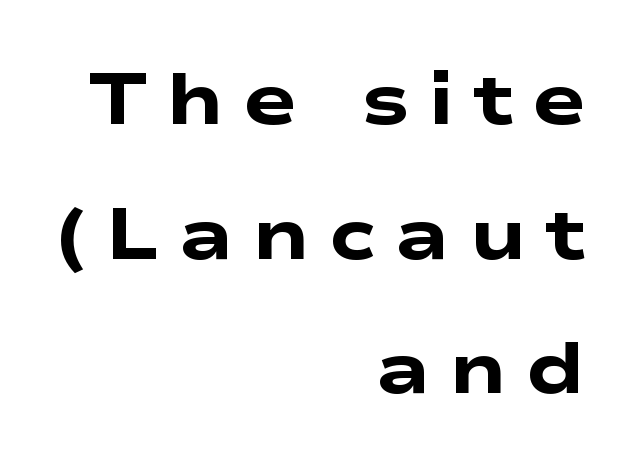
Q: Is the text bold? A: Yes.
Q: Is the typeface a serif or a sans-serif typeface? A: Sans-serif.
Q: Is the text underlined? A: No.
Q: How is the paragraph aligned? A: Right-aligned.
Q: Is the spacing between letters normal or unusually wide? A: Unusually wide.
Q: Width (condensed, normal, or wide)? A: Wide.
Q: Stroke contrast? A: Low.
Q: x-height? A: Medium.
Q: Monospaced? A: No.
